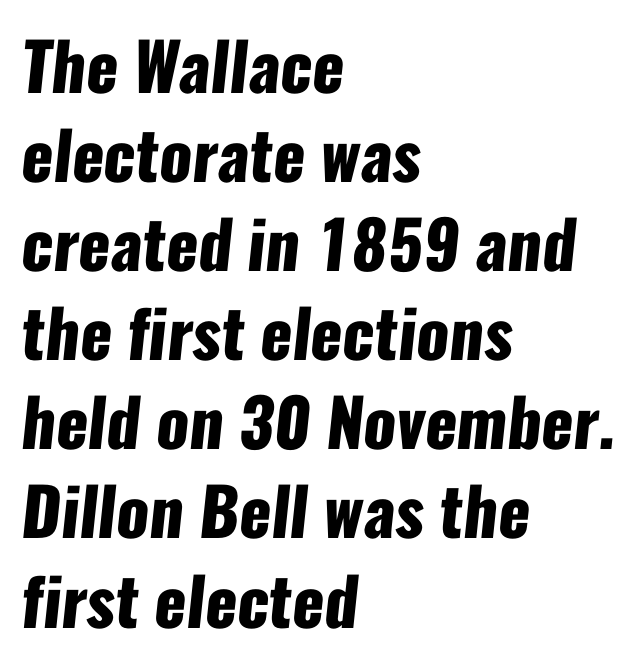
The image shows 66 px heavy, condensed sans-serif type; set left-aligned, normal line spacing (1.35x), normal letter spacing, not underlined; low stroke contrast and a medium x-height.
